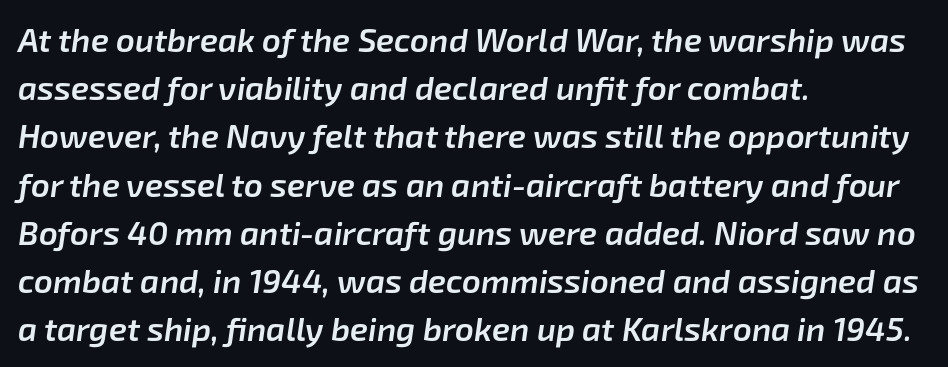
Q: Is the text bold? A: Semi-bold.
Q: Is the text italic (slanted)? A: Yes, it leans right by about 8 degrees.
Q: Is the text underlined? A: No.
Q: How is the paragraph aligned? A: Left-aligned.
Q: Is the spacing between letters normal or unusually wide? A: Normal.
Q: Is the spacing between lines tight, normal or loose? A: Normal.
Q: Width (condensed, normal, or wide)? A: Normal.
Q: Stroke contrast? A: Low.
Q: x-height? A: Medium.
Q: Monospaced? A: No.
